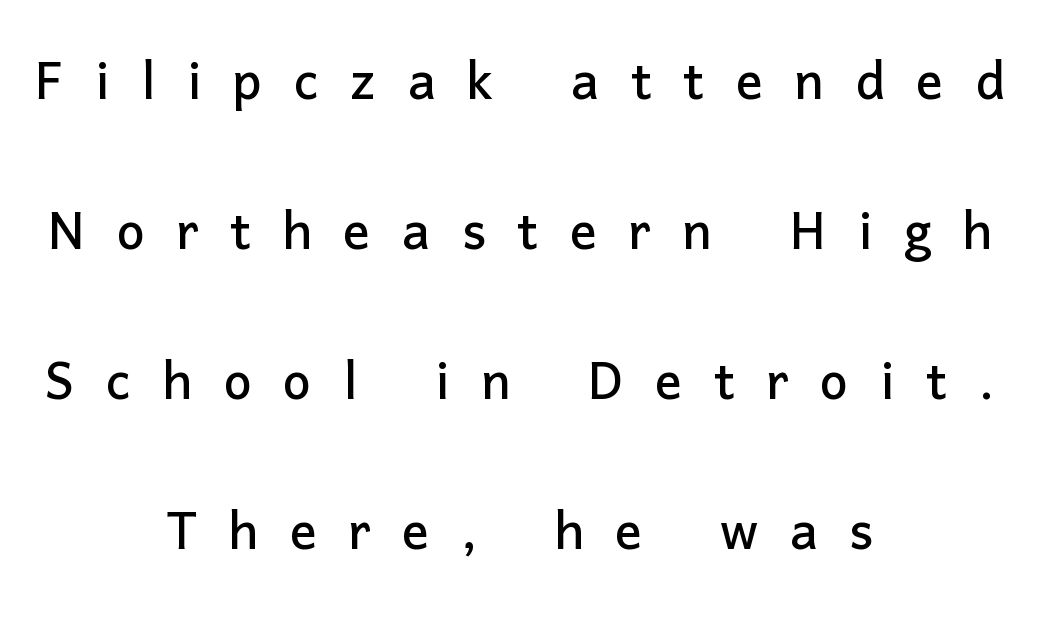
The image shows 67 px sans-serif type, upright; set centered, loose line spacing (2.24x), unusually wide letter spacing (+0.47 em), not underlined; low stroke contrast and a medium x-height.
